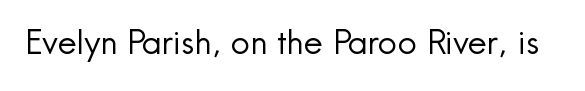
Are there feet on the stems? There aren't — it's a sans. This is roman type, the default non-slanted kind. Counters stay open thanks to moderate or lighter strokes. Is this a fixed-width face? No — the glyphs have proportional, varying widths. The type is set solid horizontally, with unmodified tracking.
